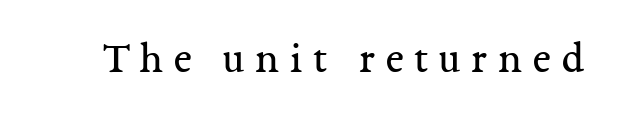
{"serif": "yes", "italic": "no", "bold": "no", "weight": "regular", "width": "normal", "stroke_contrast": "medium", "x_height": "medium", "monospaced": "no", "underline": "no", "letter_spacing": "wide", "letter_spacing_em": 0.24, "glyph_px": 45}
